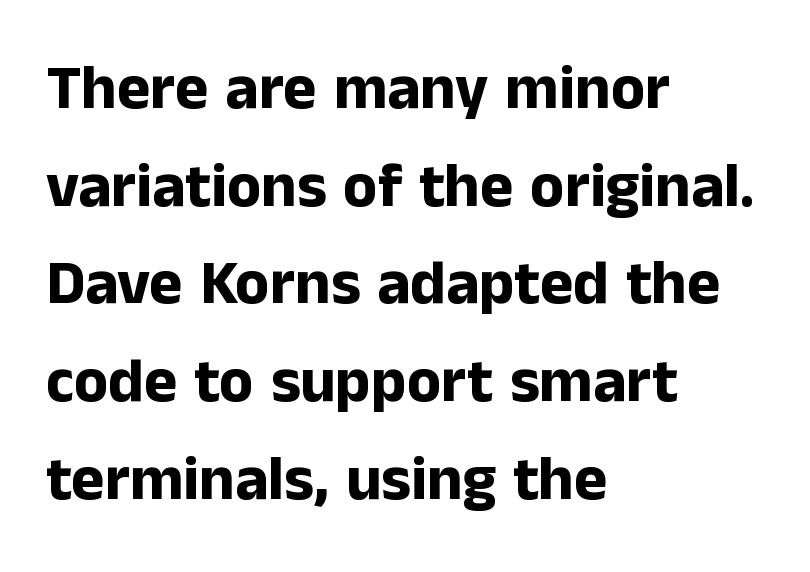
What's the leading like? Ordinary, nothing unusual. Set as a true bold cut, around the 700 mark. Only glyphs here, with clear space below each row. Caption: multi-line text, flush left, ragged right.
